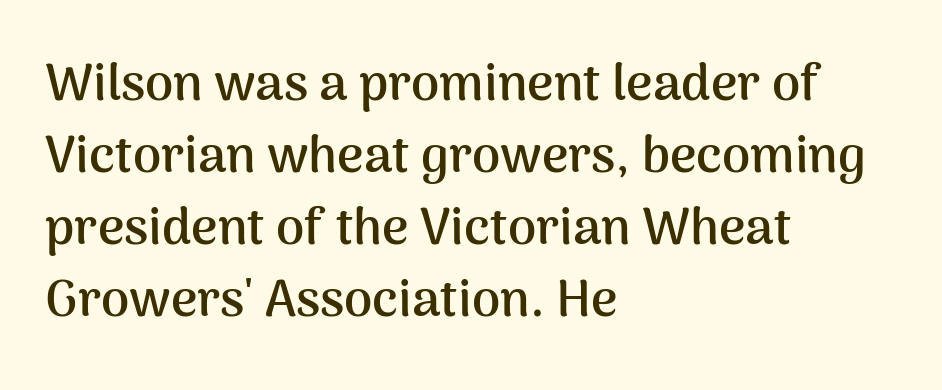
The image shows 51 px semibold sans-serif type, upright; set left-aligned, normal line spacing (1.41x), normal letter spacing, not underlined; medium stroke contrast and a medium x-height.
